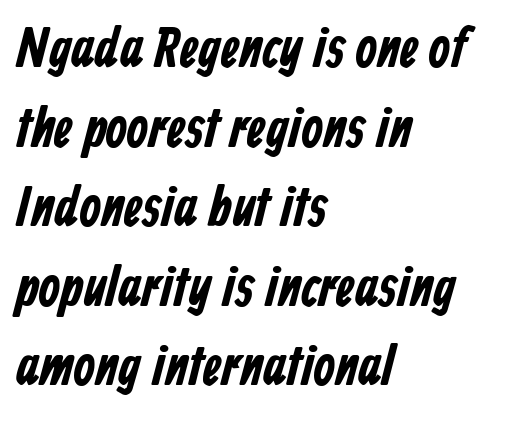
Q: Is the text bold? A: Yes.
Q: Is the typeface a serif or a sans-serif typeface? A: Sans-serif.
Q: Is the text underlined? A: No.
Q: How is the paragraph aligned? A: Left-aligned.
Q: Is the spacing between letters normal or unusually wide? A: Normal.
Q: Is the spacing between lines tight, normal or loose? A: Normal.
Q: Width (condensed, normal, or wide)? A: Condensed.
Q: Stroke contrast? A: Low.
Q: x-height? A: Medium.
Q: Monospaced? A: No.
